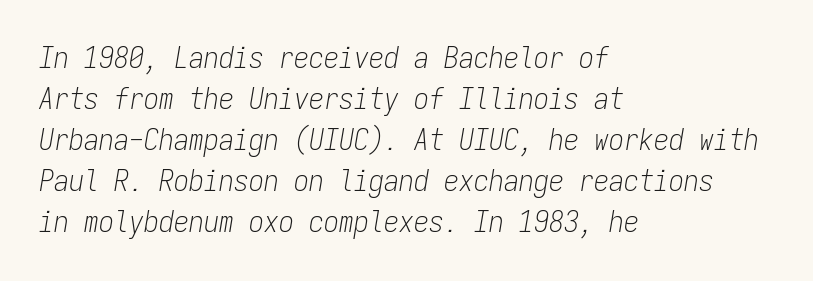
Q: Is the text bold? A: No.
Q: Is the text italic (slanted)? A: Yes, it leans right by about 9 degrees.
Q: Is the text underlined? A: No.
Q: How is the paragraph aligned? A: Left-aligned.
Q: Is the spacing between letters normal or unusually wide? A: Normal.
Q: Is the spacing between lines tight, normal or loose? A: Normal.
Q: Width (condensed, normal, or wide)? A: Condensed.
Q: Stroke contrast? A: Low.
Q: x-height? A: Medium.
Q: Monospaced? A: Yes.
